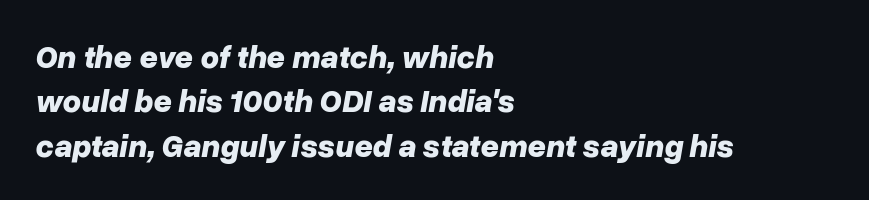
Q: Is the text bold? A: Yes.
Q: Is the text italic (slanted)? A: Yes, it leans right by about 10 degrees.
Q: Is the text underlined? A: No.
Q: How is the paragraph aligned? A: Left-aligned.
Q: Is the spacing between letters normal or unusually wide? A: Normal.
Q: Is the spacing between lines tight, normal or loose? A: Normal.
Q: Width (condensed, normal, or wide)? A: Normal.
Q: Stroke contrast? A: Low.
Q: x-height? A: Medium.
Q: Monospaced? A: No.
